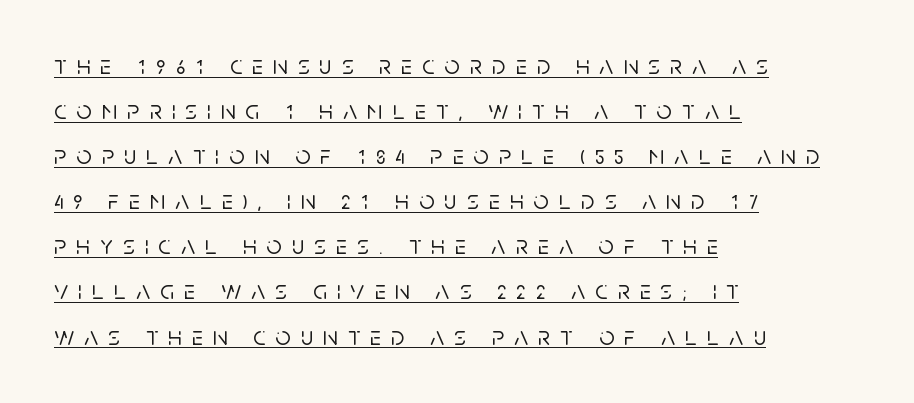
Q: Is the text italic (slanted)? A: No, it is upright.
Q: Is the text underlined? A: Yes.
Q: How is the paragraph aligned? A: Left-aligned.
Q: Is the spacing between letters normal or unusually wide? A: Unusually wide.
Q: Is the spacing between lines tight, normal or loose? A: Normal.
